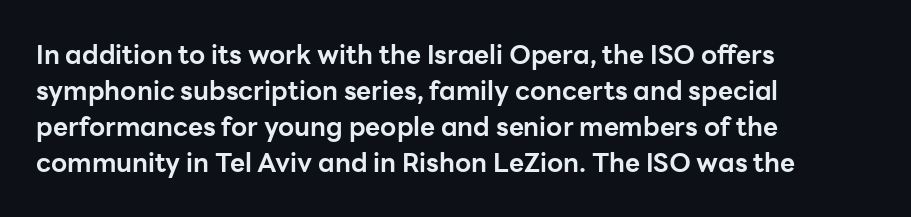
The image shows 26 px bold type, upright; set left-aligned, normal line spacing (1.39x), normal letter spacing, not underlined.
